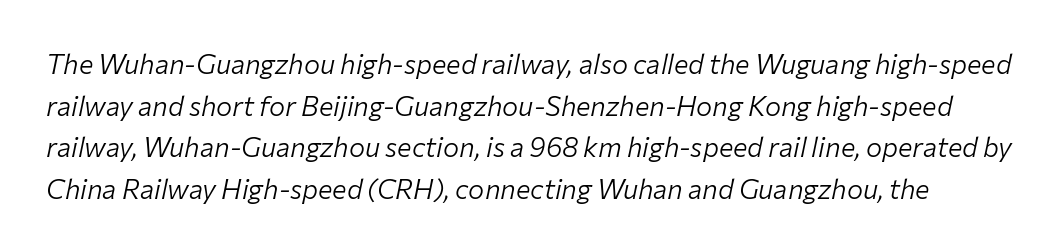
Q: Is the text bold? A: No.
Q: Is the text italic (slanted)? A: Yes, it leans right by about 12 degrees.
Q: Is the text underlined? A: No.
Q: Is the spacing between letters normal or unusually wide? A: Normal.
Q: Is the spacing between lines tight, normal or loose? A: Normal.
